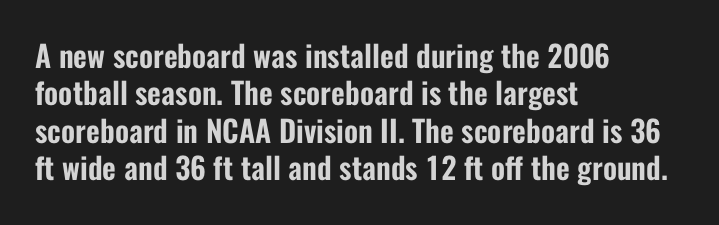
Q: Is the text italic (slanted)? A: No, it is upright.
Q: Is the typeface a serif or a sans-serif typeface? A: Sans-serif.
Q: Is the text underlined? A: No.
Q: How is the paragraph aligned? A: Left-aligned.
Q: Is the spacing between letters normal or unusually wide? A: Normal.
Q: Is the spacing between lines tight, normal or loose? A: Normal.
Q: Width (condensed, normal, or wide)? A: Condensed.
Q: Stroke contrast? A: Low.
Q: x-height? A: Medium.
Q: Monospaced? A: No.
